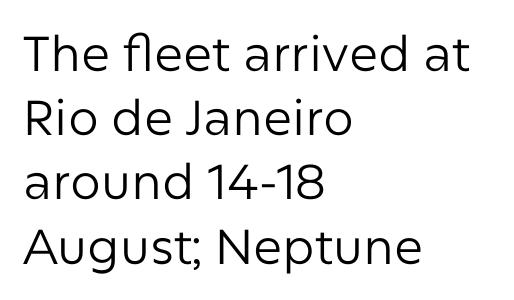
The image shows 49 px regular-weight sans-serif type, upright; set left-aligned, normal line spacing (1.31x), normal letter spacing, not underlined; low stroke contrast and a medium x-height.
